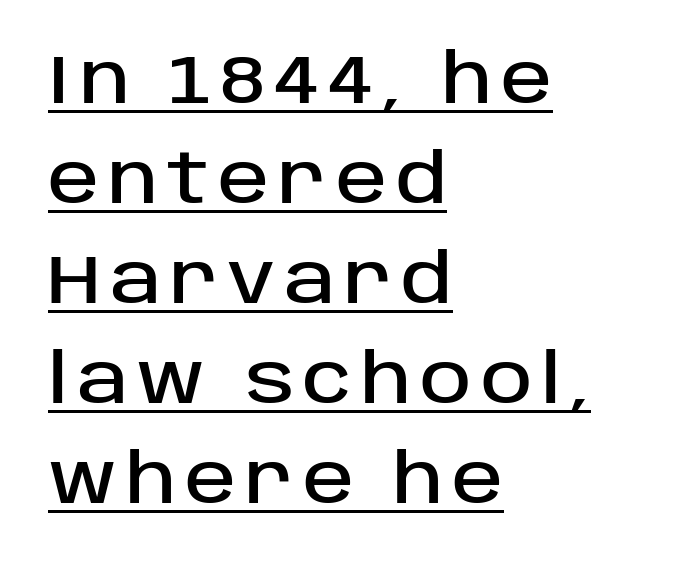
The letters stand straight up with perfectly vertical stems. Decoration check: the copy is underlined. Evenly set lines give the paragraph a standard silhouette. Line beginnings align vertically; line endings do not.
